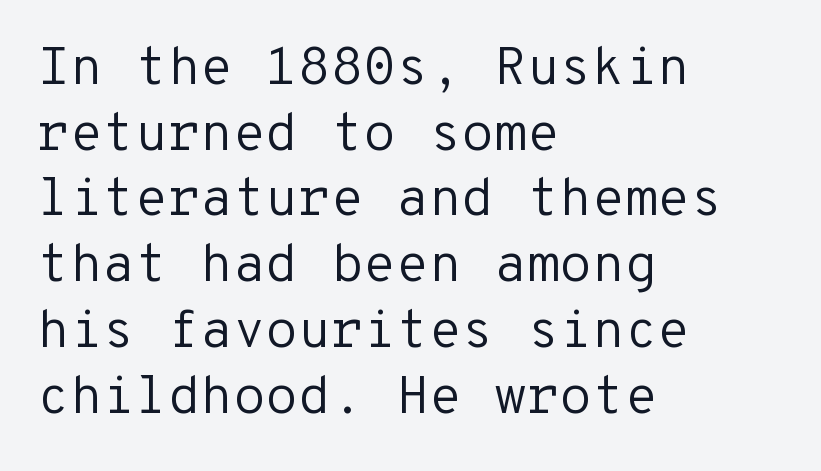
{"serif": "no", "italic": "no", "bold": "no", "weight": "regular", "width": "normal", "stroke_contrast": "low", "x_height": "medium", "monospaced": "yes", "underline": "no", "align": "left", "line_spacing_ratio": 1.24, "letter_spacing": "normal", "letter_spacing_em": 0.0, "glyph_px": 53}
